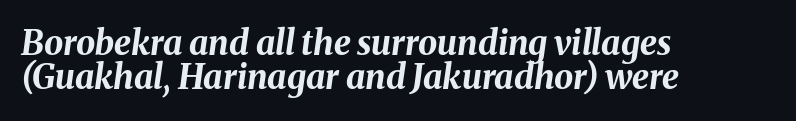
The image shows 34 px bold type, italic (leaning right); set left-aligned, tight line spacing (1.01x), normal letter spacing, not underlined; medium stroke contrast and a medium x-height.
